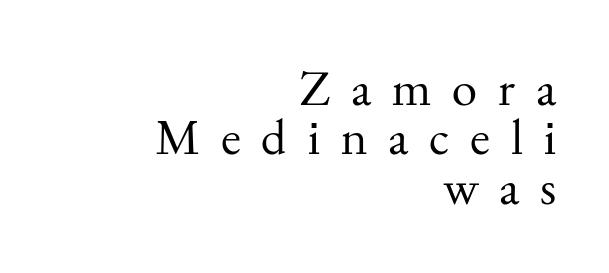
The image shows 51 px regular-weight serif type, upright; set right-aligned, tight line spacing (0.97x), unusually wide letter spacing (+0.41 em), not underlined; medium stroke contrast and a small x-height.
